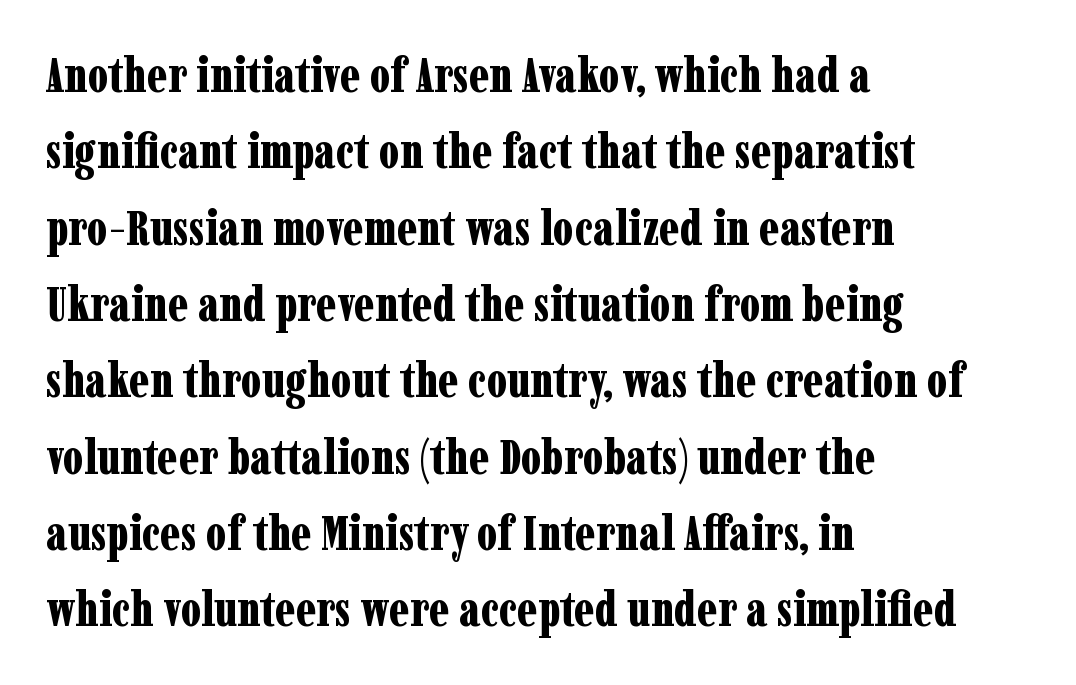
The image shows 48 px bold, condensed serif type, upright; set left-aligned, normal line spacing (1.59x), normal letter spacing, not underlined; low stroke contrast and a medium x-height.
